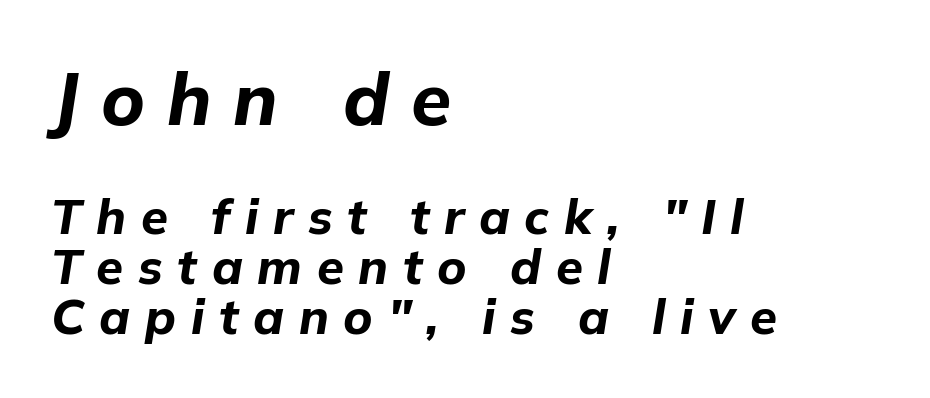
The image shows 73 px bold type, italic (leaning right); set left-aligned, tight line spacing (1.02x), unusually wide letter spacing (+0.3 em), not underlined; the first (top) block is 1.49x larger; low stroke contrast and a medium x-height.
